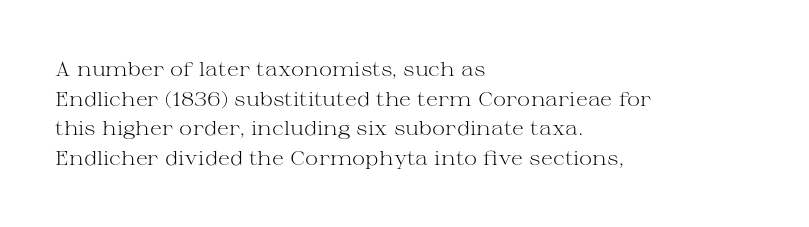
The image shows 20 px text type, upright; set left-aligned, normal line spacing (1.48x), normal letter spacing, not underlined.
